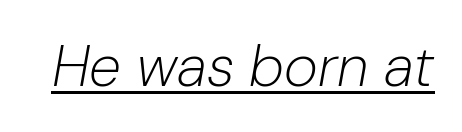
{"italic": "yes", "lean": "right", "slant_degrees": 10, "bold": "no", "weight": "light", "width": "normal", "stroke_contrast": "low", "x_height": "medium", "monospaced": "no", "underline": "yes", "letter_spacing": "normal", "letter_spacing_em": 0.0, "glyph_px": 58}
